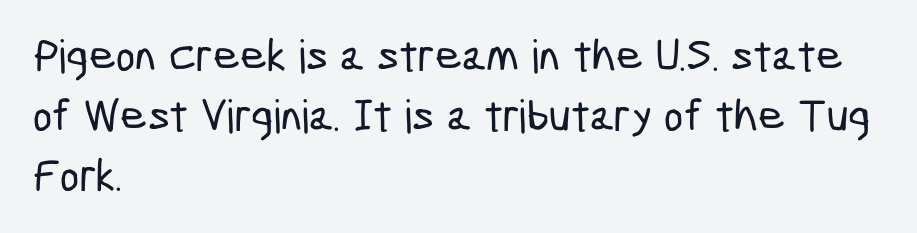
The image shows 46 px condensed sans-serif type; set left-aligned, normal line spacing (1.3x), normal letter spacing, not underlined; low stroke contrast and a medium x-height.
